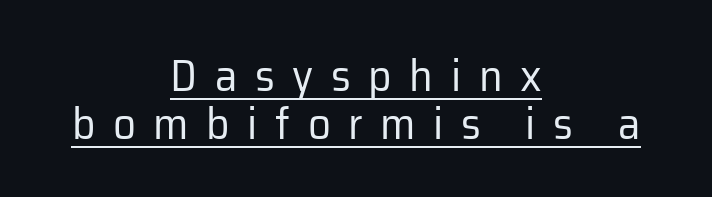
{"serif": "no", "italic": "no", "bold": "no", "weight": "regular", "width": "normal", "stroke_contrast": "low", "x_height": "medium", "monospaced": "no", "underline": "yes", "align": "center", "line_spacing": "tight", "line_spacing_ratio": 1.06, "letter_spacing": "wide", "letter_spacing_em": 0.39, "glyph_px": 45}
